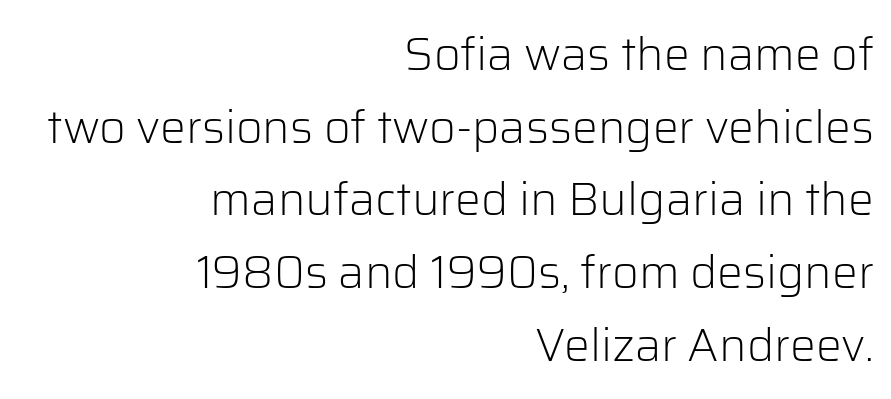
The letterforms sit shoulder to shoulder at normal distance. Do the letters lean? They stand straight. A typesetter would label this face a sans. Varying glyph widths throughout — classic text-font behaviour. Regarding leading, the lines here are spaced in the standard way.
